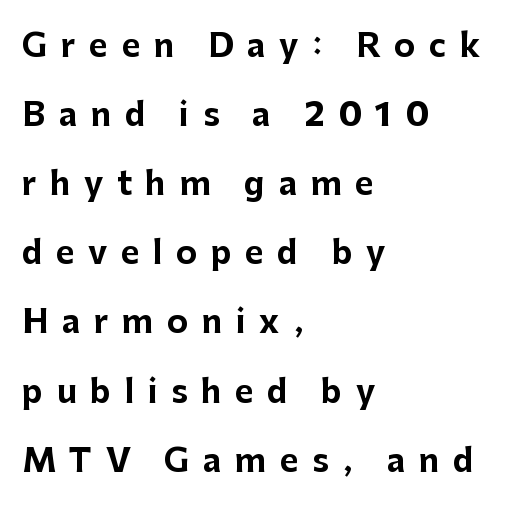
{"serif": "no", "italic": "no", "bold": "yes", "weight": "bold", "width": "normal", "stroke_contrast": "low", "x_height": "medium", "monospaced": "no", "underline": "no", "align": "left", "line_spacing": "loose", "line_spacing_ratio": 2.16, "letter_spacing": "wide", "letter_spacing_em": 0.42, "glyph_px": 32}
